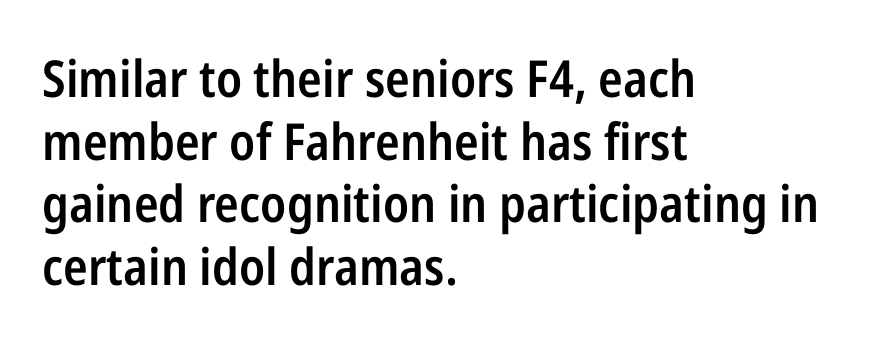
Q: Is the text bold? A: Semi-bold.
Q: Is the text italic (slanted)? A: No, it is upright.
Q: Is the typeface a serif or a sans-serif typeface? A: Sans-serif.
Q: Is the text underlined? A: No.
Q: How is the paragraph aligned? A: Left-aligned.
Q: Is the spacing between letters normal or unusually wide? A: Normal.
Q: Width (condensed, normal, or wide)? A: Condensed.
Q: Stroke contrast? A: Low.
Q: x-height? A: Medium.
Q: Monospaced? A: No.
